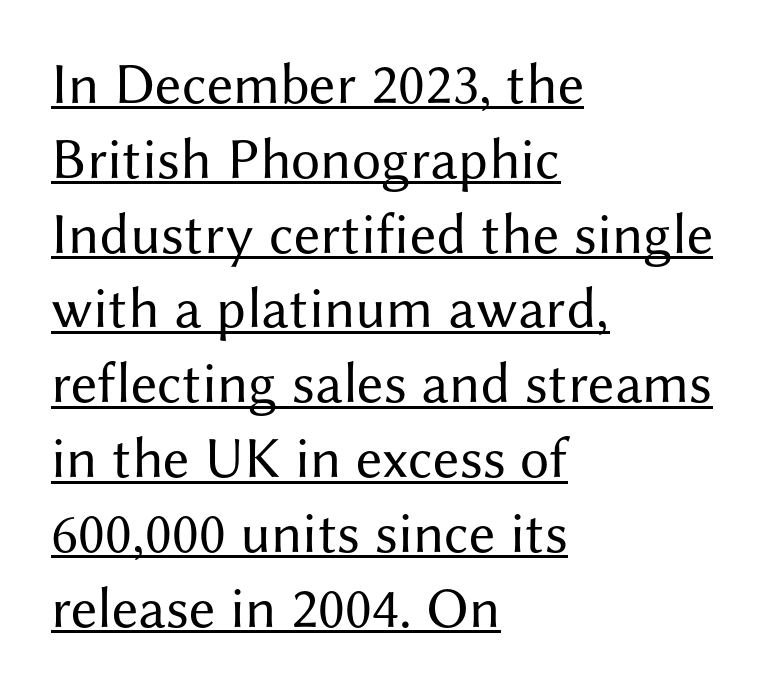
Honestly, the row spacing looks completely unremarkable. Layout note: lines flush left. Stroke thickness stays within the range of a standard reading face or lighter. Varying glyph widths throughout — classic text-font behaviour.
